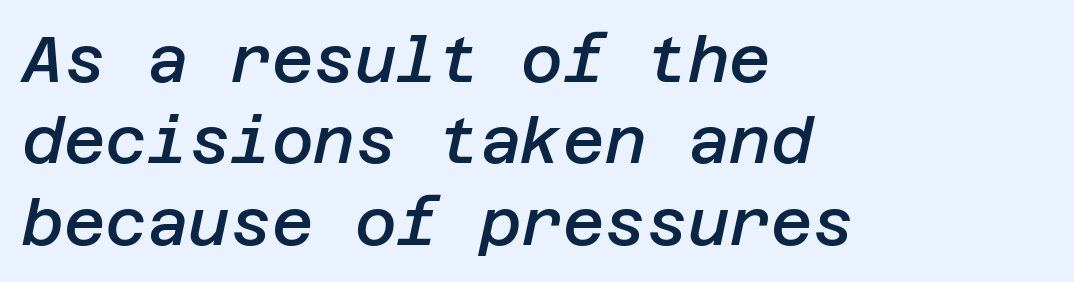
{"italic": "yes", "lean": "right", "slant_degrees": 12, "bold": "semi", "weight": "semibold", "width": "normal", "stroke_contrast": "low", "x_height": "large", "underline": "no", "align": "left", "line_spacing": "normal", "line_spacing_ratio": 1.27, "letter_spacing": "normal", "letter_spacing_em": 0.0, "glyph_px": 64}
